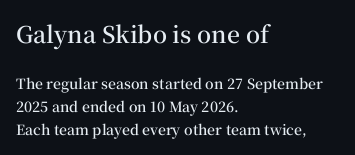
The image shows 23 px text type, upright; set left-aligned, normal line spacing (1.63x), normal letter spacing, not underlined; the first (top) block is 1.64x larger.
